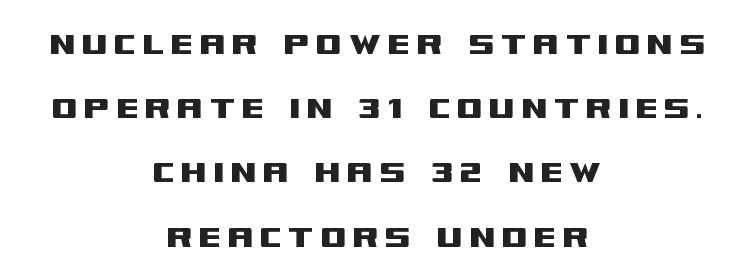
Q: Is the text italic (slanted)? A: No, it is upright.
Q: Is the typeface a serif or a sans-serif typeface? A: Sans-serif.
Q: Is the text underlined? A: No.
Q: How is the paragraph aligned? A: Centered.
Q: Is the spacing between lines tight, normal or loose? A: Normal.
Q: Width (condensed, normal, or wide)? A: Wide.
Q: Stroke contrast? A: Medium.
Q: x-height? A: Large.
Q: Monospaced? A: No.
